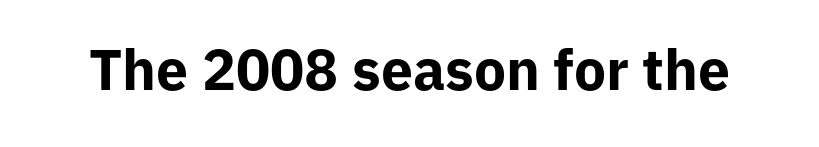
Do the letters lean? They stand straight. Heft: maximum for text — a bold. What stands out about the letter spacing? Nothing — it is the standard amount. Stroke terminals: plain, sans-serif. Descenders are the only things crossing below the line.
